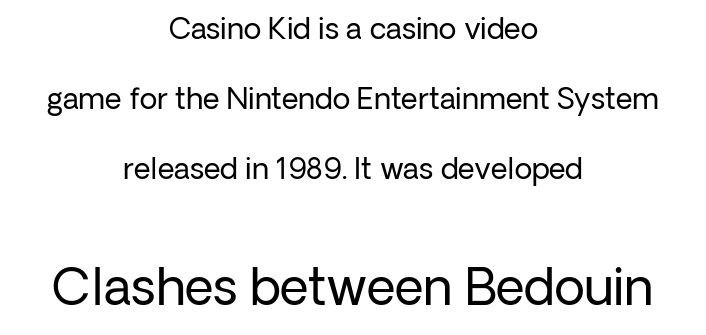
Q: Is the text bold? A: No.
Q: Is the text italic (slanted)? A: No, it is upright.
Q: Is the typeface a serif or a sans-serif typeface? A: Sans-serif.
Q: Is the text underlined? A: No.
Q: How is the paragraph aligned? A: Centered.
Q: Is the spacing between letters normal or unusually wide? A: Normal.
Q: Is the spacing between lines tight, normal or loose? A: Loose.
Q: Which block of text is set in a larger size, the first (top) or the second (bottom)? A: The second (bottom) one.
Q: Width (condensed, normal, or wide)? A: Normal.
Q: Stroke contrast? A: Low.
Q: x-height? A: Medium.
Q: Monospaced? A: No.
